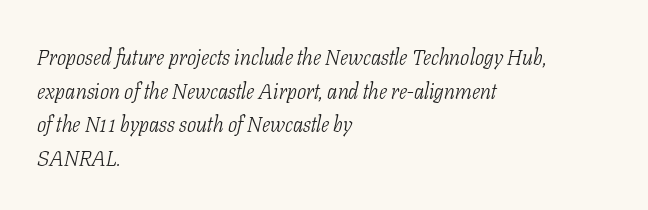
The image shows 22 px text type, italic (leaning right); set left-aligned, normal line spacing (1.53x), normal letter spacing, not underlined.
